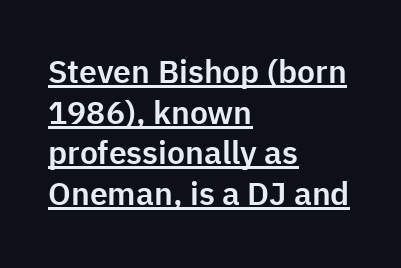
{"serif": "no", "italic": "no", "width": "normal", "stroke_contrast": "low", "x_height": "medium", "monospaced": "no", "underline": "yes", "align": "left", "line_spacing": "normal", "line_spacing_ratio": 1.27, "letter_spacing": "normal", "letter_spacing_em": 0.0, "glyph_px": 32}
